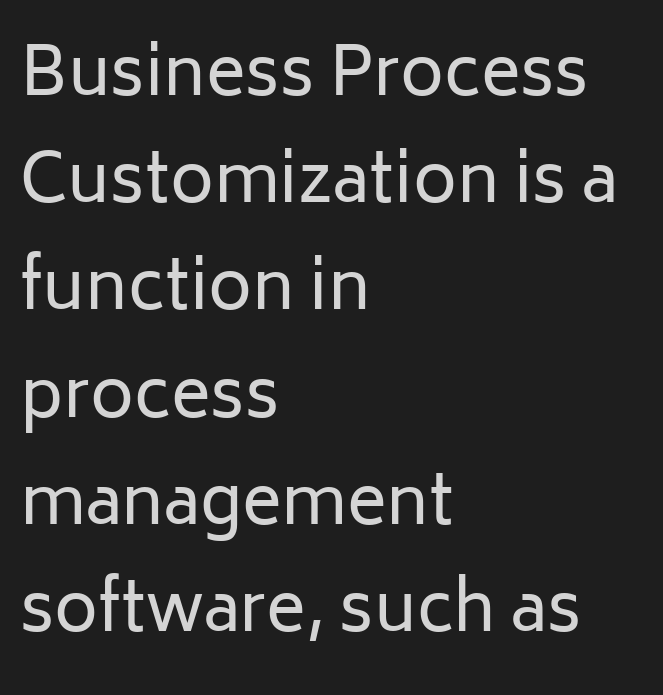
The image shows 67 px regular-weight sans-serif type, upright; set left-aligned, normal line spacing (1.6x), normal letter spacing, not underlined; low stroke contrast and a medium x-height.
